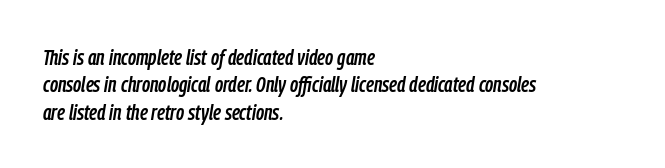
Q: Is the text italic (slanted)? A: Yes, it leans right by about 9 degrees.
Q: Is the text underlined? A: No.
Q: How is the paragraph aligned? A: Left-aligned.
Q: Is the spacing between letters normal or unusually wide? A: Normal.
